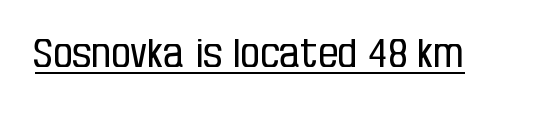
The image shows 39 px regular-weight, condensed sans-serif type, upright; set normal letter spacing, underlined; low stroke contrast and a large x-height.
